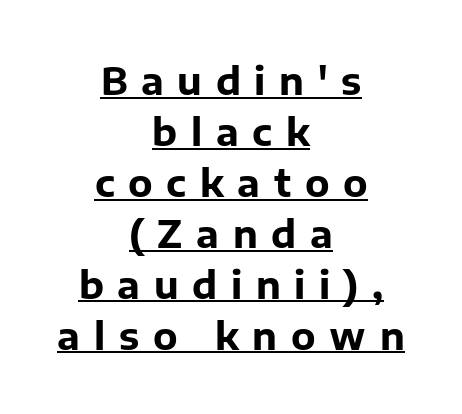
Q: Is the text bold? A: Yes.
Q: Is the text italic (slanted)? A: No, it is upright.
Q: Is the typeface a serif or a sans-serif typeface? A: Sans-serif.
Q: Is the text underlined? A: Yes.
Q: How is the paragraph aligned? A: Centered.
Q: Is the spacing between letters normal or unusually wide? A: Unusually wide.
Q: Is the spacing between lines tight, normal or loose? A: Normal.
Q: Width (condensed, normal, or wide)? A: Normal.
Q: Stroke contrast? A: Low.
Q: x-height? A: Medium.
Q: Monospaced? A: No.
